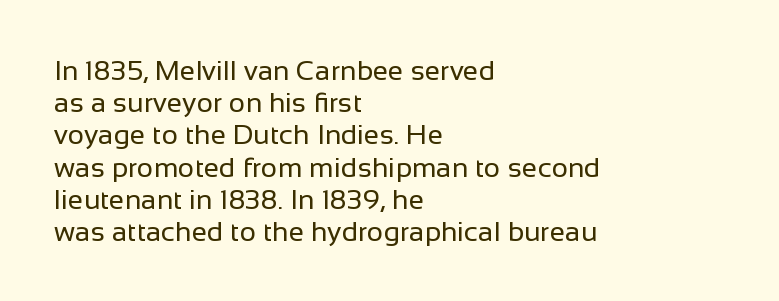
The image shows 28 px regular-weight sans-serif type, upright; set left-aligned, tight line spacing (1.15x), normal letter spacing, not underlined; low stroke contrast and a medium x-height.
